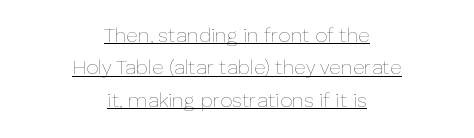
Q: Is the text bold? A: No.
Q: Is the text italic (slanted)? A: No, it is upright.
Q: Is the text underlined? A: Yes.
Q: How is the paragraph aligned? A: Centered.
Q: Is the spacing between letters normal or unusually wide? A: Normal.
Q: Is the spacing between lines tight, normal or loose? A: Normal.
